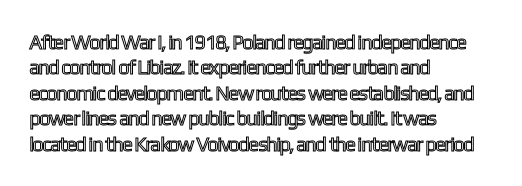
Layout note: lines flush left. The zone under the glyphs is completely vacant. The gaps between neighbouring characters are ordinary and unremarkable. Ascenders rise straight up at ninety degrees. Leading matches the norm, producing a regular column.
